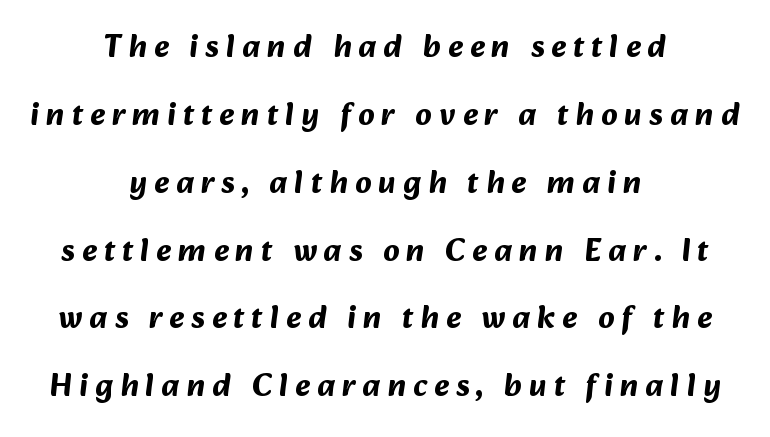
These lines have a slow, spaced-out rhythm from letter to letter. A typesetter would call this proportional, since set widths differ per character. The rendering uses a bold face; every stroke is thick and dark. The typeface chosen for these lines omits serifs. Line starts and ends both wander, symmetrically. Students, observe: this is what heavily led, spacious text looks like.
